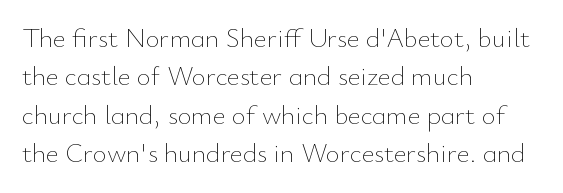
{"italic": "no", "bold": "no", "underline": "no", "align": "left", "line_spacing": "normal", "line_spacing_ratio": 1.42, "letter_spacing": "normal", "letter_spacing_em": 0.0, "glyph_px": 27}
